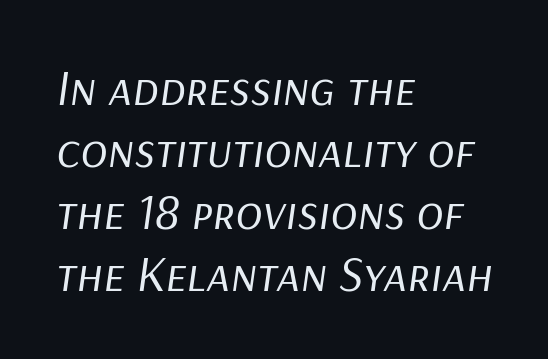
The image shows 50 px regular-weight type, italic (leaning right); set left-aligned, line spacing 1.24x, normal letter spacing, not underlined; low stroke contrast and a medium x-height.
